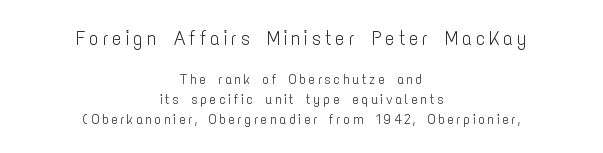
{"italic": "no", "bold": "no", "underline": "no", "align": "center", "line_spacing": "normal", "line_spacing_ratio": 1.43, "larger_block": "first", "size_ratio": 1.43, "glyph_px": 20}
